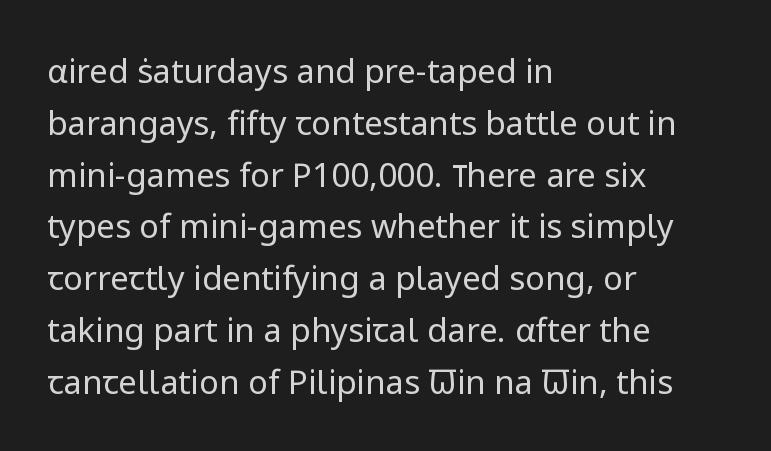
{"serif": "no", "italic": "no", "bold": "no", "weight": "regular", "width": "normal", "stroke_contrast": "low", "x_height": "medium", "monospaced": "no", "underline": "no", "align": "left", "line_spacing": "normal", "line_spacing_ratio": 1.57, "letter_spacing": "normal", "letter_spacing_em": 0.0, "glyph_px": 33}
